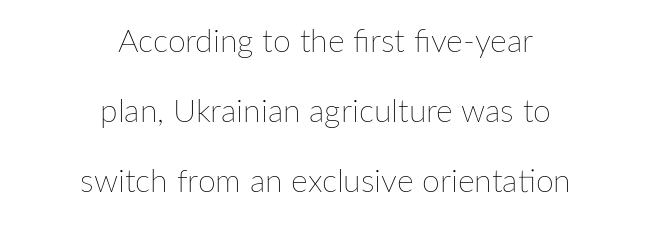
Q: Is the text bold? A: No.
Q: Is the text italic (slanted)? A: No, it is upright.
Q: Is the text underlined? A: No.
Q: How is the paragraph aligned? A: Centered.
Q: Is the spacing between letters normal or unusually wide? A: Normal.
Q: Is the spacing between lines tight, normal or loose? A: Loose.
Q: Width (condensed, normal, or wide)? A: Normal.
Q: Stroke contrast? A: Low.
Q: x-height? A: Medium.
Q: Monospaced? A: No.
